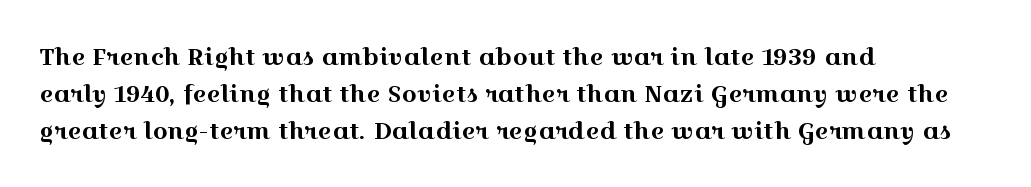
The image shows 24 px text type, upright; set left-aligned, normal line spacing (1.54x), normal letter spacing, not underlined.
